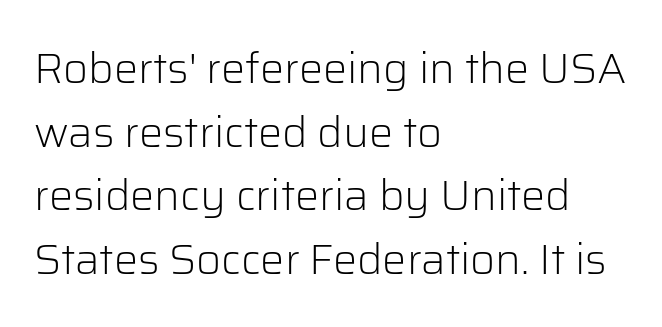
Layout note: lines flush left. Weight: not bold — regular or lighter. Characters follow at the spacing the type designer built in. Unmarked baselines from the first word to the last.
